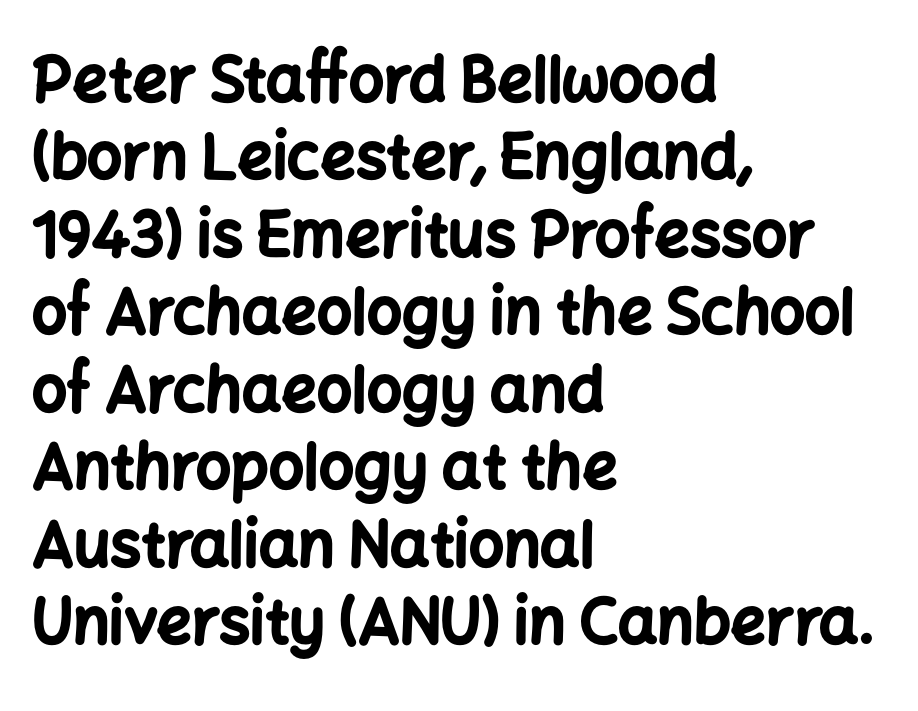
Each letter keeps its own natural width here, so spacing adapts to shape. Reading down the block, your eye returns to a fixed left position each line. This sample uses an upright cut, with every glyph sitting square on the baseline. Its strokes are broad and dark, the hallmark of bold type.
